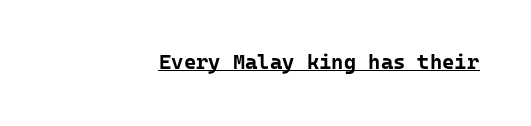
{"italic": "no", "bold": "yes", "underline": "yes", "align": "right", "letter_spacing": "normal", "letter_spacing_em": 0.0, "glyph_px": 21}
